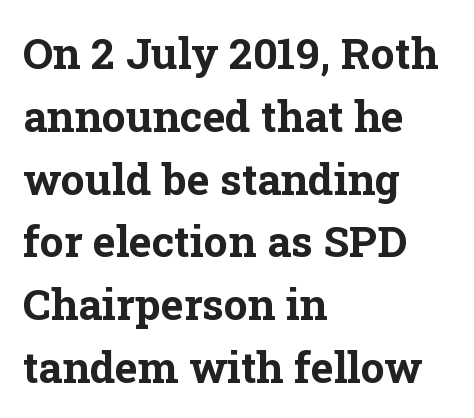
Q: Is the text bold? A: Yes.
Q: Is the text italic (slanted)? A: No, it is upright.
Q: Is the typeface a serif or a sans-serif typeface? A: Serif.
Q: Is the text underlined? A: No.
Q: How is the paragraph aligned? A: Left-aligned.
Q: Is the spacing between letters normal or unusually wide? A: Normal.
Q: Is the spacing between lines tight, normal or loose? A: Normal.
Q: Width (condensed, normal, or wide)? A: Normal.
Q: Stroke contrast? A: Low.
Q: x-height? A: Medium.
Q: Monospaced? A: No.
